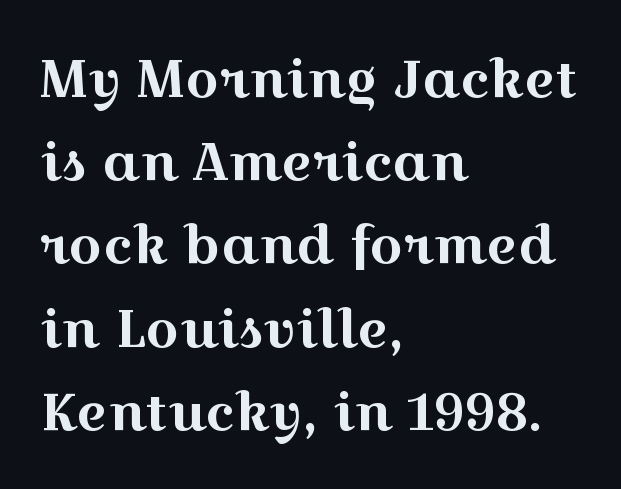
Typographically, this falls in the serif category. The ragged edge is on the right, which tells us the setting is flush left. Students, observe: this is what conventionally led text looks like. Lines of text with bare space underneath. Each letter keeps its own natural width here, so spacing adapts to shape. The face used here is rendered with its standard letterfit.
